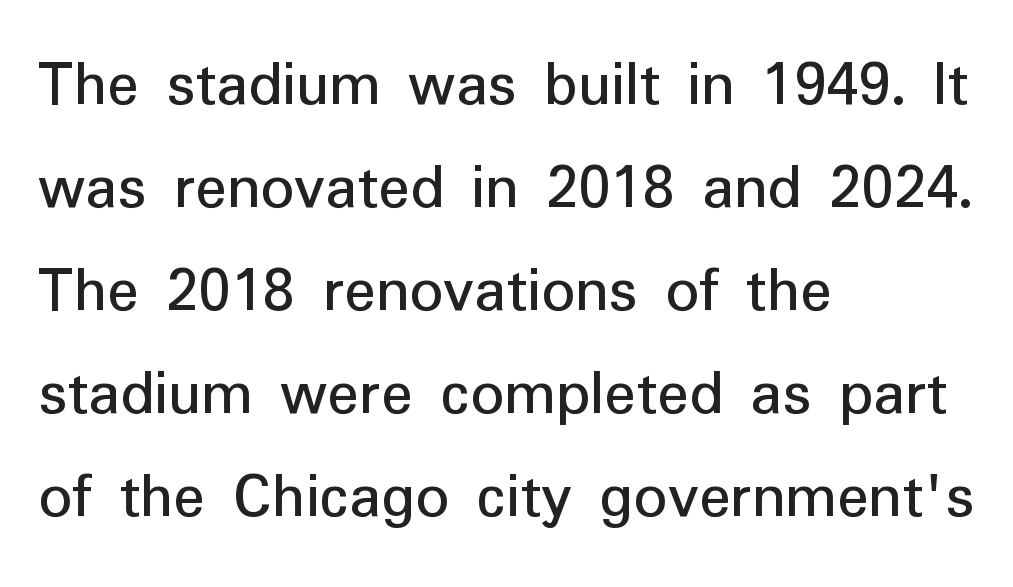
{"serif": "no", "italic": "no", "bold": "no", "weight": "regular", "width": "normal", "stroke_contrast": "low", "x_height": "medium", "monospaced": "no", "underline": "no", "align": "left", "line_spacing": "normal", "line_spacing_ratio": 1.56, "letter_spacing": "normal", "letter_spacing_em": 0.0, "glyph_px": 66}
